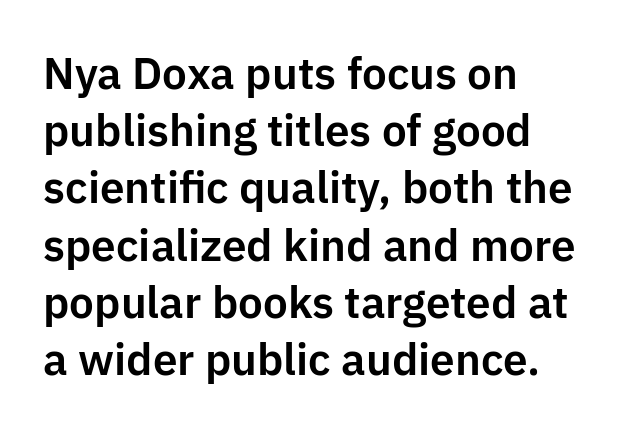
The image shows 44 px sans-serif type, upright; set left-aligned, normal line spacing (1.3x), normal letter spacing, not underlined; low stroke contrast and a medium x-height.
